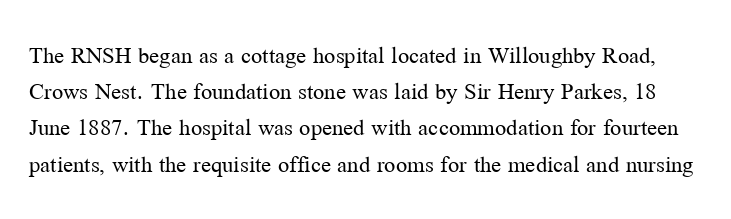
Vertical spacing — default. Weight: not bold — regular or lighter. Posture: vertical. Letter spacing: default. The zone under the glyphs is completely vacant.
